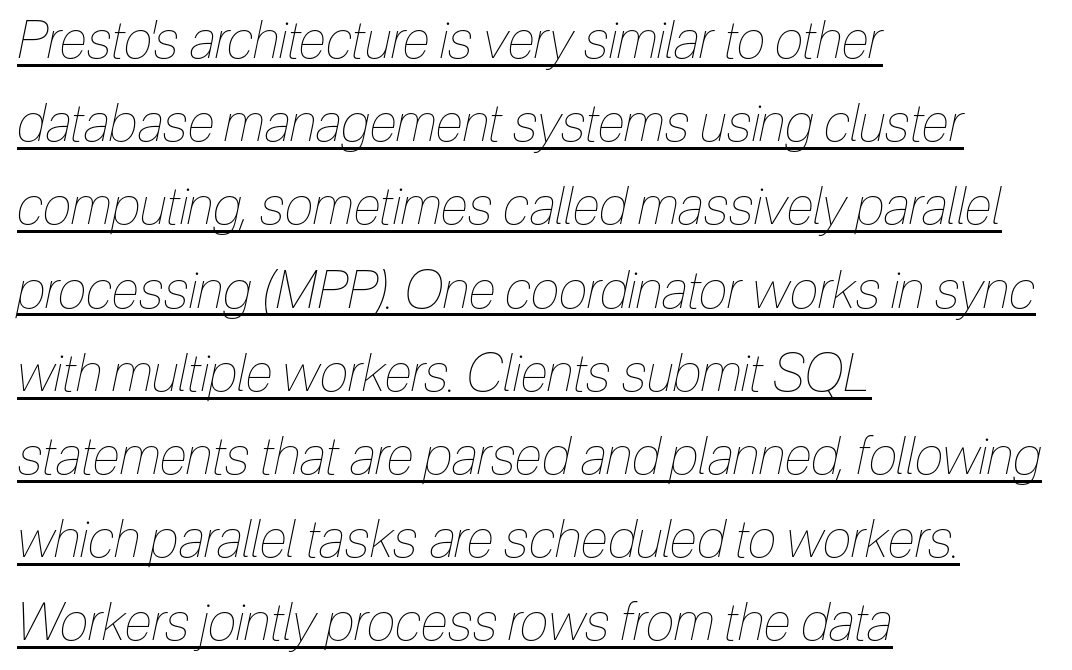
The image shows 52 px thin, condensed type, italic (leaning right); set left-aligned, normal line spacing (1.6x), normal letter spacing, underlined; low stroke contrast and a medium x-height.
